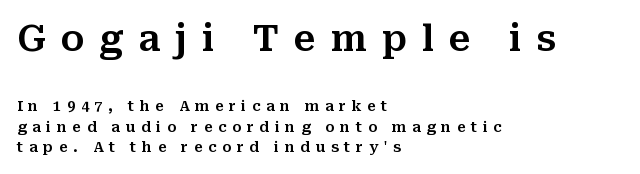
Size contrast runs from large at the top to small at the bottom. The specimen omits any rule beneath the text block's lines. Think of a printed novel: that variable character pitch is what you see here. Is this a sans? No — the strokes have serifs. How would I describe the line gaps? Plain and ordinary.
